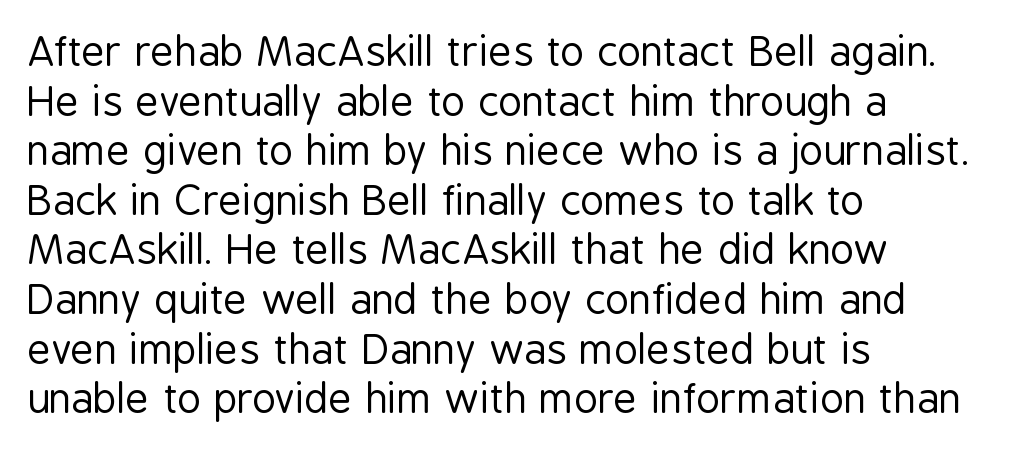
The image shows 41 px regular-weight, condensed sans-serif type, upright; set left-aligned, line spacing 1.21x, normal letter spacing, not underlined; low stroke contrast and a medium x-height.
